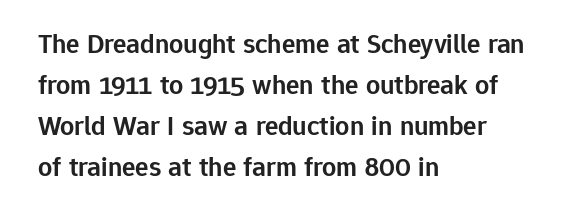
The image shows 28 px semibold sans-serif type, upright; set left-aligned, normal line spacing (1.46x), normal letter spacing, not underlined; low stroke contrast and a medium x-height.
